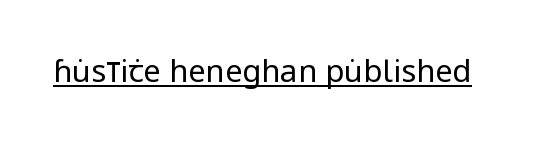
{"serif": "no", "italic": "no", "bold": "no", "weight": "regular", "width": "condensed", "stroke_contrast": "low", "x_height": "large", "monospaced": "no", "underline": "yes", "letter_spacing": "normal", "letter_spacing_em": 0.0, "glyph_px": 31}
